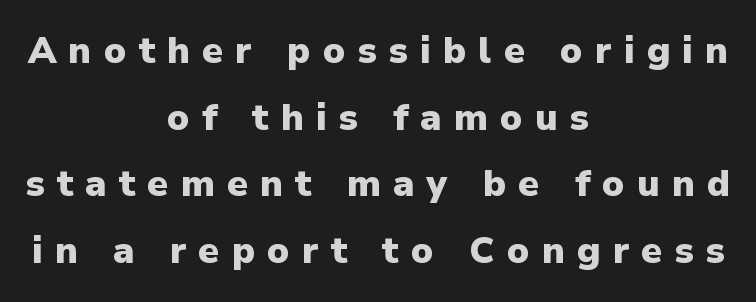
The image shows 37 px heavy sans-serif type, upright; set centered, line spacing 1.8x, unusually wide letter spacing (+0.33 em), not underlined; low stroke contrast and a medium x-height.
